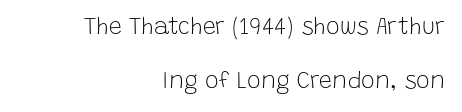
{"italic": "no", "bold": "no", "underline": "no", "align": "right", "line_spacing": "loose", "line_spacing_ratio": 2.34, "letter_spacing": "normal", "letter_spacing_em": 0.0, "glyph_px": 23}
